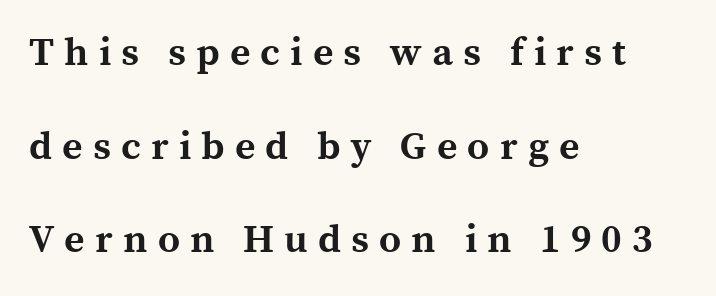
The image shows 39 px bold serif type, upright; set left-aligned, loose line spacing (2.4x), unusually wide letter spacing (+0.26 em), not underlined; a medium x-height.
